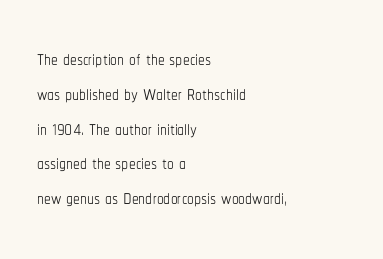
This sample keeps an unexceptional amount of space between lines. Characters remain perfectly vertical along every line. The gap between lines stays unmarked. Is this a heavy cut? Hardly; it is regular or lighter.
